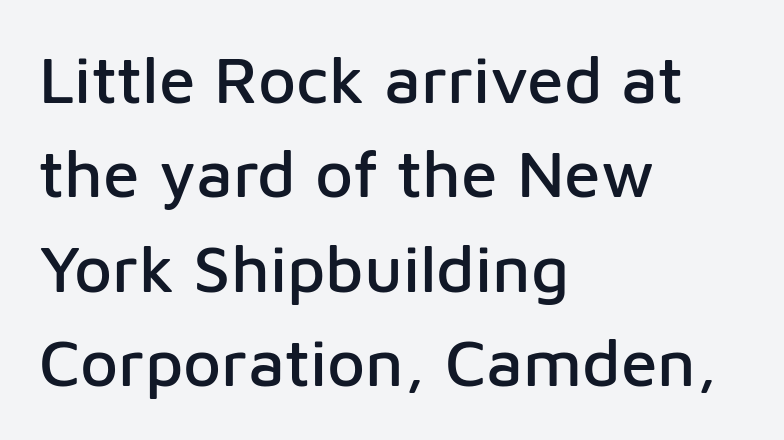
Q: Is the text italic (slanted)? A: No, it is upright.
Q: Is the typeface a serif or a sans-serif typeface? A: Sans-serif.
Q: Is the text underlined? A: No.
Q: How is the paragraph aligned? A: Left-aligned.
Q: Is the spacing between letters normal or unusually wide? A: Normal.
Q: Is the spacing between lines tight, normal or loose? A: Normal.
Q: Width (condensed, normal, or wide)? A: Normal.
Q: Stroke contrast? A: Low.
Q: x-height? A: Medium.
Q: Monospaced? A: No.
